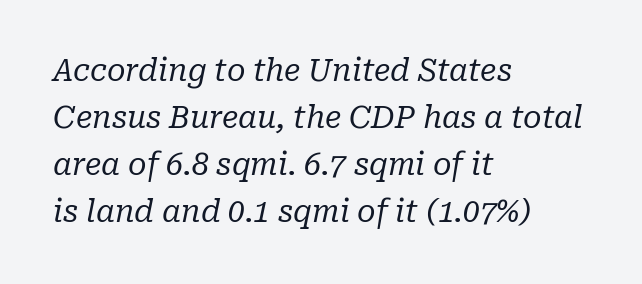
Regarding serifs, this sample has them. These lines are rendered in a variable-pitch font. The rendering applies a slant to the glyphs. A classic flush-left, rag-right setting is used for this passage. The leading is moderate, giving the passage an even texture. In terms of letterspacing, this is plain default setting.
